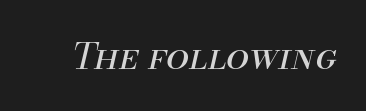
Designer's note — italics engaged. Anything drawn beneath the words? Only blank space. Do the characters align in a grid? No, the font is proportional. Nobody touched the tracking dial on this one. Think standard paragraph weight, or any step lighter than that.
